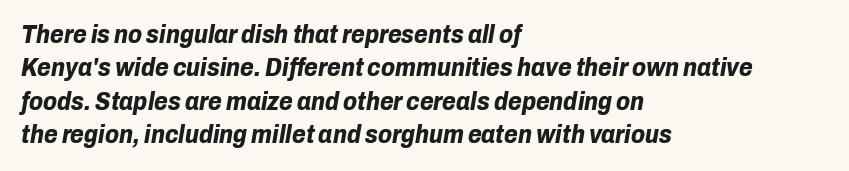
The image shows 25 px bold type, italic (leaning right); set left-aligned, normal line spacing (1.34x), normal letter spacing, not underlined.
